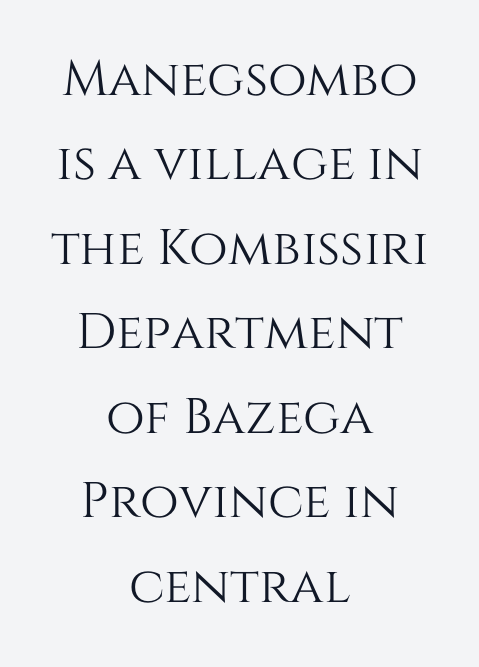
Ascenders rise straight up at ninety degrees. The rendering uses natural spacing where letterforms have individual widths. The lines sit at an ordinary, default distance from one another. Has an underline been added? It has not. There is no visible air inserted between adjacent glyphs. The whitespace from short lines is split evenly between both sides.
